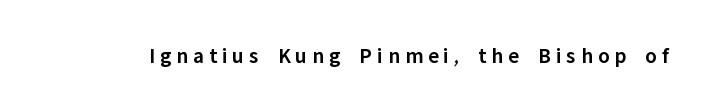
The image shows 22 px text type, upright; set unusually wide letter spacing (+0.23 em), not underlined.
